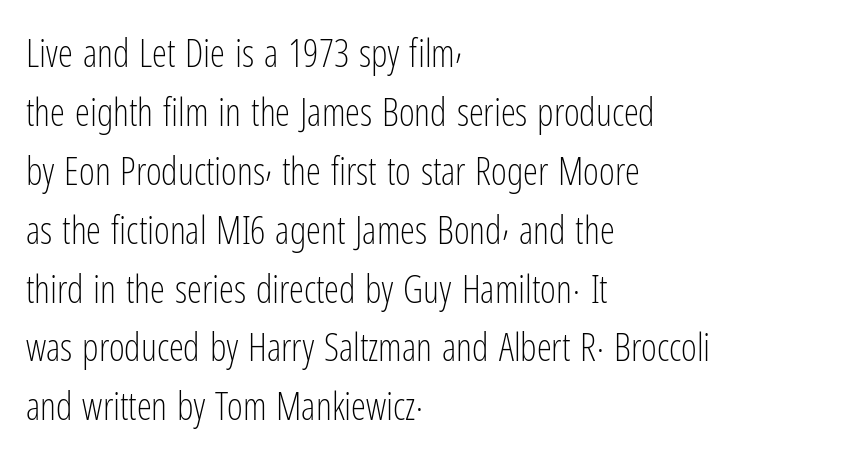
{"serif": "no", "italic": "no", "bold": "no", "weight": "light", "width": "condensed", "stroke_contrast": "low", "x_height": "medium", "monospaced": "no", "underline": "no", "align": "left", "line_spacing": "normal", "line_spacing_ratio": 1.55, "letter_spacing": "normal", "letter_spacing_em": 0.0, "glyph_px": 38}
